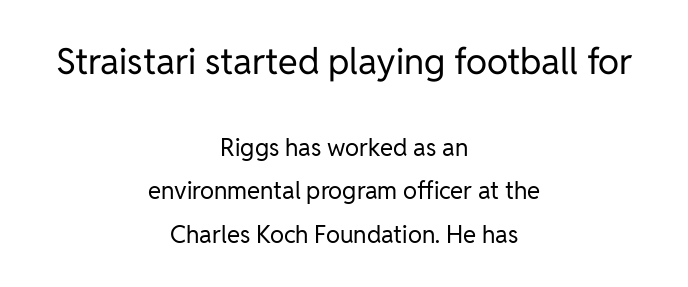
The image shows 36 px regular-weight sans-serif type, upright; set centered, line spacing 1.81x, normal letter spacing, not underlined; the first (top) block is 1.5x larger; low stroke contrast and a medium x-height.
